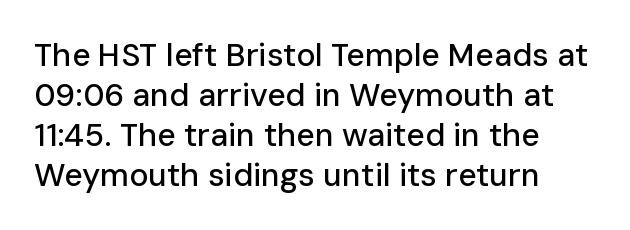
The typesetter chose a ragged-right arrangement here. Is there much room between lines? A standard amount, neither cramped nor airy. In terms of letterspacing, this is plain default setting. The typeface chosen for these lines omits serifs.
